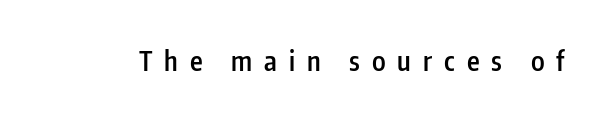
Q: Is the text bold? A: Semi-bold.
Q: Is the text italic (slanted)? A: No, it is upright.
Q: Is the text underlined? A: No.
Q: Is the spacing between letters normal or unusually wide? A: Unusually wide.
